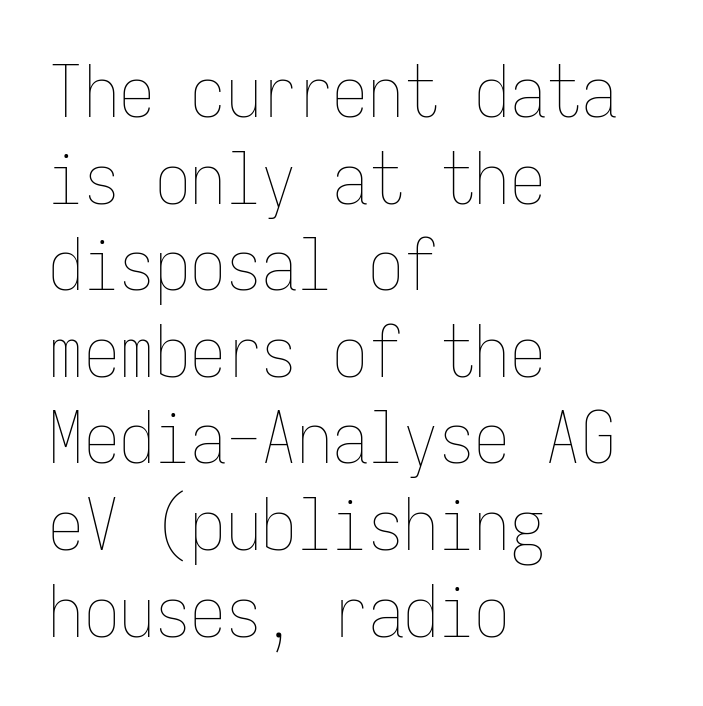
{"italic": "no", "bold": "no", "weight": "thin", "width": "condensed", "stroke_contrast": "low", "x_height": "medium", "monospaced": "yes", "underline": "no", "align": "left", "line_spacing_ratio": 1.22, "letter_spacing": "normal", "letter_spacing_em": 0.0, "glyph_px": 71}
